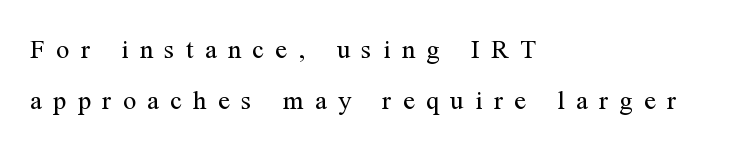
Ordinary non-slanted type is in use. The face looks like a standard text weight, possibly lighter. The string is rendered with underlining switched off. Caption: multi-line text, flush left, ragged right.
